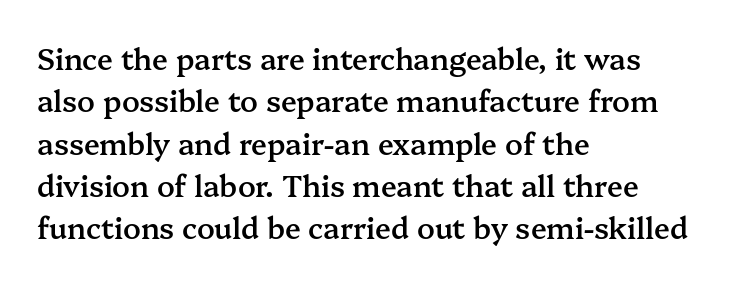
The typography opts for an upright posture over an oblique one. Where is the straight margin? On the left. Here the glyphs are tracked normally, forming tight word shapes. Classification — serif. Lines of text with bare space underneath.
